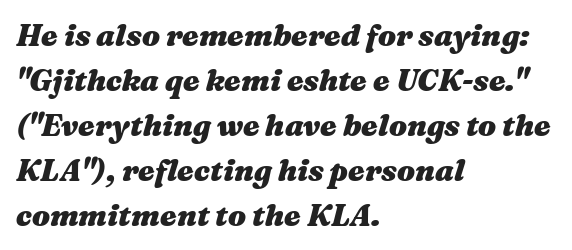
Q: Is the text bold? A: Yes.
Q: Is the text italic (slanted)? A: Yes, it leans right by about 16 degrees.
Q: Is the text underlined? A: No.
Q: How is the paragraph aligned? A: Left-aligned.
Q: Is the spacing between letters normal or unusually wide? A: Normal.
Q: Is the spacing between lines tight, normal or loose? A: Normal.
Q: Width (condensed, normal, or wide)? A: Wide.
Q: Stroke contrast? A: Medium.
Q: x-height? A: Medium.
Q: Monospaced? A: No.
